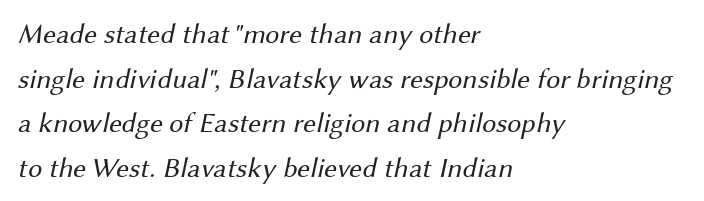
{"serif": "no", "bold": "no", "weight": "regular", "width": "normal", "stroke_contrast": "medium", "x_height": "medium", "monospaced": "no", "underline": "no", "align": "left", "line_spacing": "normal", "line_spacing_ratio": 1.59, "letter_spacing": "normal", "letter_spacing_em": 0.0, "glyph_px": 28}
